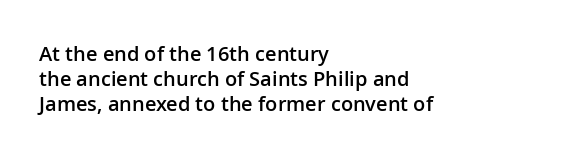
Where is the straight margin? On the left. Each glyph is drawn with semibold strokes, heavier than normal yet not fully bold. The passage shown is not underscored anywhere. Whoever set this chose a conventional vertical rhythm. Upright lettering throughout.
